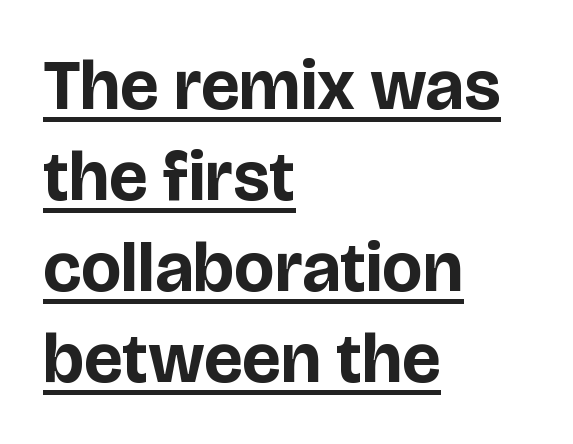
Q: Is the text bold? A: Yes.
Q: Is the text italic (slanted)? A: No, it is upright.
Q: Is the typeface a serif or a sans-serif typeface? A: Sans-serif.
Q: Is the text underlined? A: Yes.
Q: How is the paragraph aligned? A: Left-aligned.
Q: Is the spacing between letters normal or unusually wide? A: Normal.
Q: Is the spacing between lines tight, normal or loose? A: Normal.
Q: Width (condensed, normal, or wide)? A: Normal.
Q: Stroke contrast? A: Low.
Q: x-height? A: Large.
Q: Monospaced? A: No.
